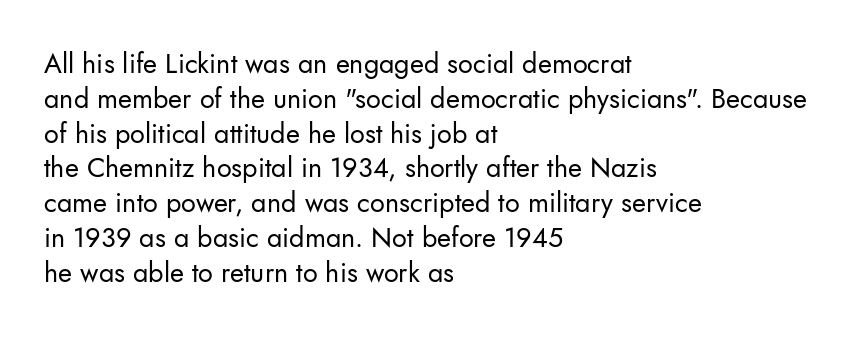
{"italic": "no", "bold": "no", "underline": "no", "align": "left", "line_spacing": "normal", "line_spacing_ratio": 1.29, "letter_spacing": "normal", "letter_spacing_em": 0.0, "glyph_px": 27}
